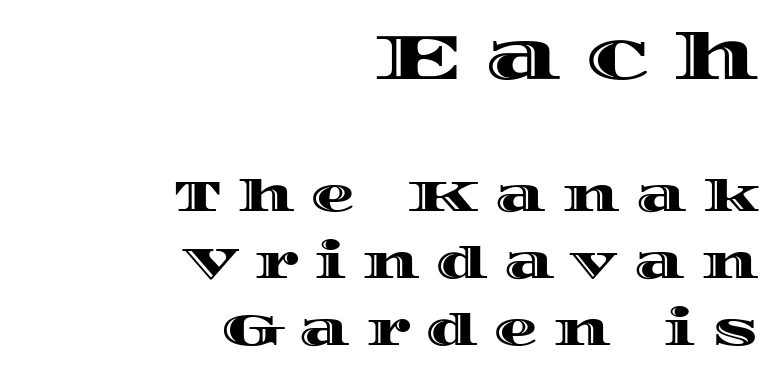
The type sits square on the baseline with zero lean. No word sits above an underline. Teacher's note: observe the even right margin — that is flush-right alignment. Reading top to bottom, the characters get smaller at the block break. These lines sit exactly where default settings would place them. The gaps between neighbouring characters are conspicuously large.
